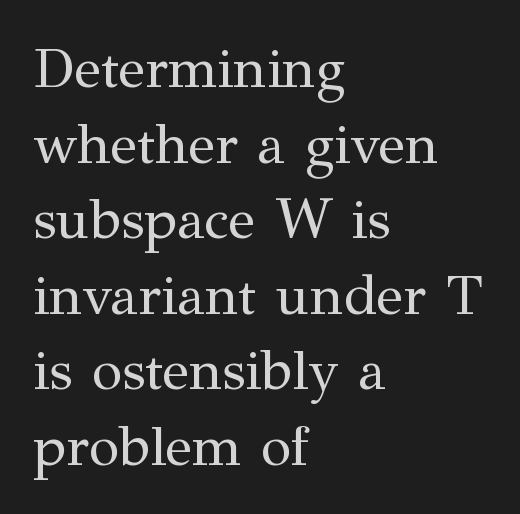
Teacher's note: observe the even left margin — that is flush-left alignment. Observe the serifs anchoring each vertical stroke in this sample. Stems and bowls with no extra thickness — not bold. The passage shown stacks its lines at a standard gap.
